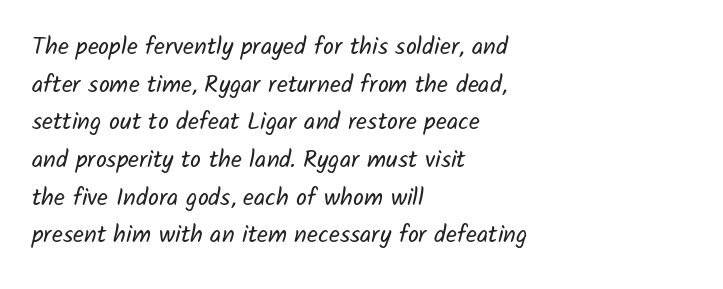
The image shows 24 px text type; set left-aligned, normal line spacing (1.57x), normal letter spacing, not underlined.
